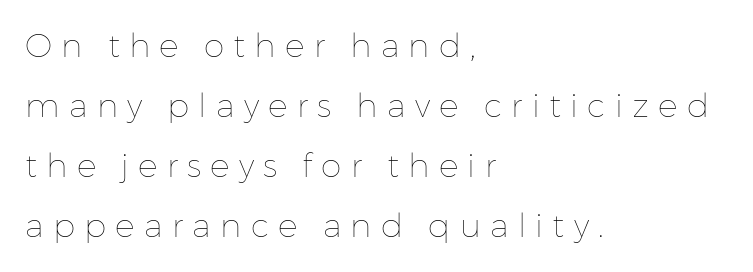
A typesetter would call this heavily tracked-out type. Compared with a typical body face, this is equally light or lighter still. Reading down the block, your eye returns to a fixed left position each line. Has an underline been added? It has not. When letters stand straight like this, we call the style roman or upright.
